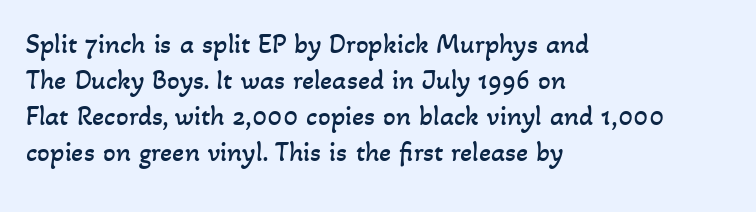
The image shows 28 px regular-weight type; set left-aligned, normal line spacing (1.29x), normal letter spacing, not underlined; low stroke contrast and a small x-height.
